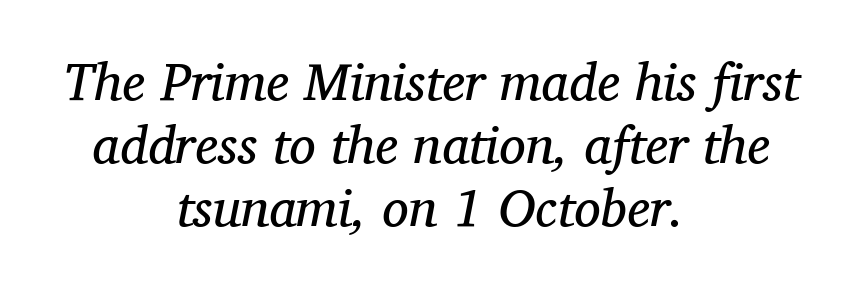
Check the space under the baseline: it is left empty. The face looks like a standard text weight, possibly lighter. The text was rendered using a seriffed face with decorative stroke endings. These lines are centered, leaving both edges ragged.
